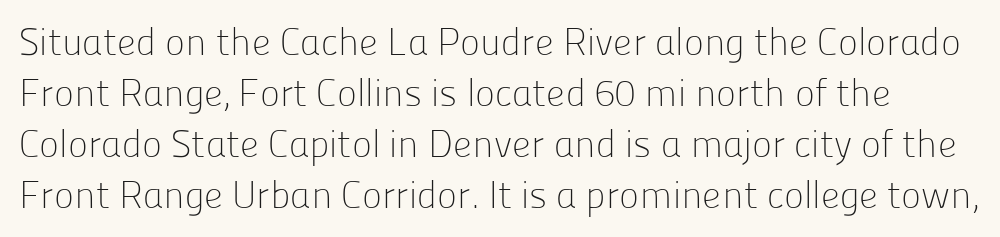
The image shows 38 px light sans-serif type, upright; set normal line spacing (1.34x), normal letter spacing, not underlined; low stroke contrast and a medium x-height.
